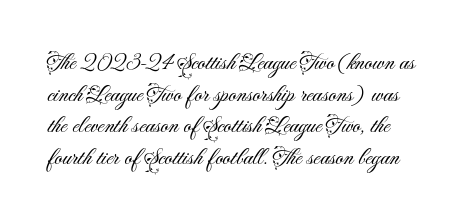
The passage shown stacks its lines at a standard gap. Type without underlining. Students, note that the glyphs here touch the page at normal intervals. The strokes carry an ordinary text weight at most.
